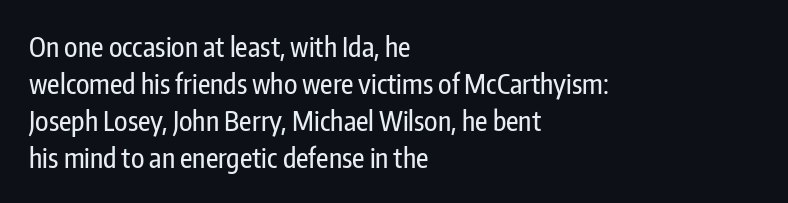
{"italic": "no", "underline": "no", "align": "left", "line_spacing": "normal", "line_spacing_ratio": 1.37, "letter_spacing": "normal", "letter_spacing_em": 0.0, "glyph_px": 27}
